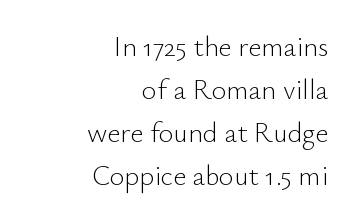
{"serif": "no", "italic": "no", "bold": "no", "weight": "light", "width": "normal", "stroke_contrast": "low", "x_height": "small", "monospaced": "no", "underline": "no", "align": "right", "line_spacing": "normal", "line_spacing_ratio": 1.53, "letter_spacing": "normal", "letter_spacing_em": 0.0, "glyph_px": 28}
